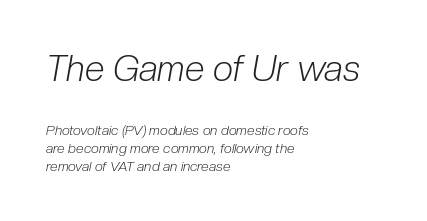
{"italic": "yes", "lean": "right", "slant_degrees": 10, "bold": "no", "weight": "light", "width": "condensed", "stroke_contrast": "low", "x_height": "medium", "monospaced": "no", "underline": "no", "align": "left", "line_spacing": "normal", "line_spacing_ratio": 1.28, "letter_spacing": "normal", "letter_spacing_em": 0.0, "larger_block": "first", "size_ratio": 2.57, "glyph_px": 36}
